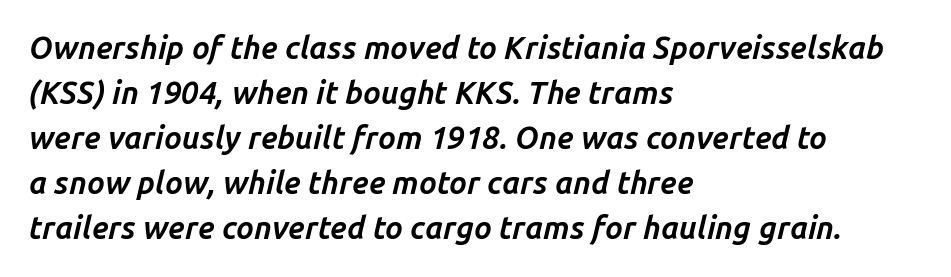
The image shows 31 px bold type, italic (leaning right); set left-aligned, normal line spacing (1.45x), normal letter spacing, not underlined; low stroke contrast and a medium x-height.
